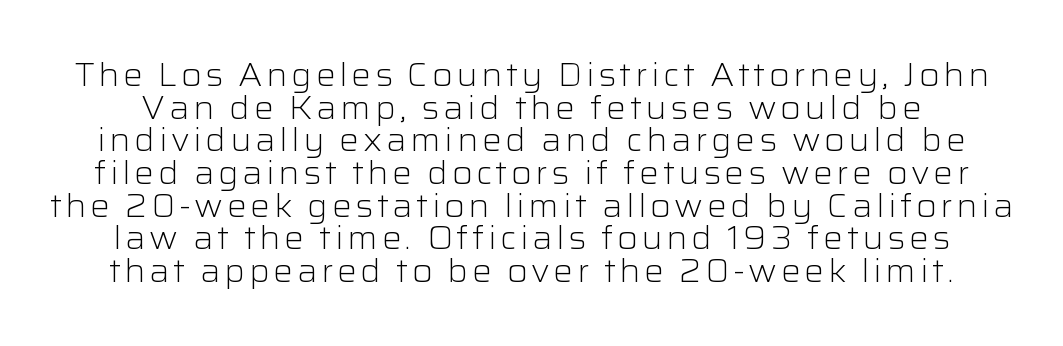
Decoration check: the copy has no underline. Quick note: interline space is minimal. Rendered with straight, roman letterforms. Examine the stroke ends and you'll find no serifs. The face used here is proportionally spaced, like ordinary book or web type. Stroke mass is kept to a normal reading level or below.
